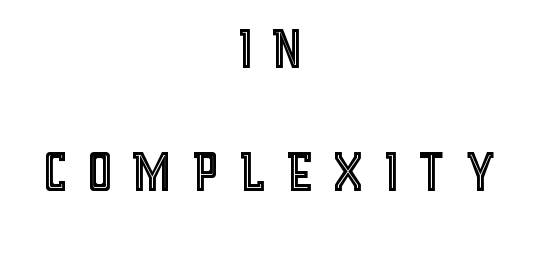
The image shows 72 px condensed type, upright; set centered, line spacing 1.71x, unusually wide letter spacing (+0.22 em), not underlined; a large x-height.
